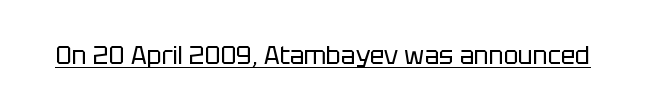
Q: Is the text bold? A: No.
Q: Is the text italic (slanted)? A: No, it is upright.
Q: Is the text underlined? A: Yes.
Q: Is the spacing between letters normal or unusually wide? A: Normal.
